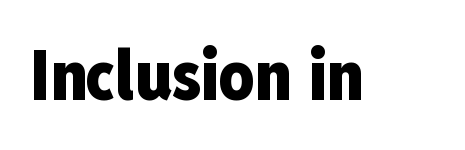
No feet cap the strokes, marking this as sans-serif type. Heavy-handed strokes throughout: this text is bold. Underline: absent. The specimen reads as upright at a glance.
